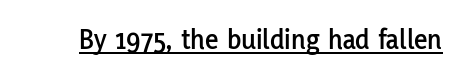
The image shows 29 px sans-serif type, upright; set normal letter spacing, underlined; low stroke contrast and a medium x-height.
